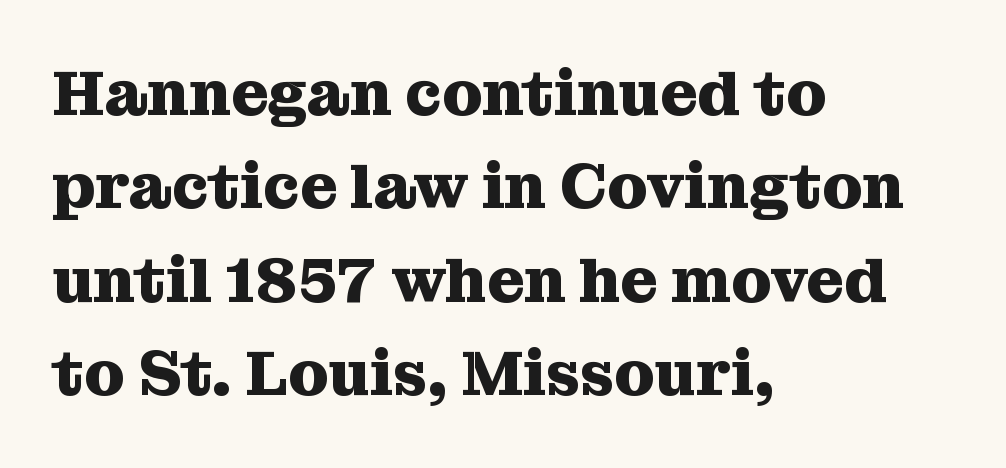
The image shows 64 px heavy serif type, upright; set left-aligned, normal line spacing (1.46x), normal letter spacing, not underlined; medium stroke contrast and a medium x-height.
